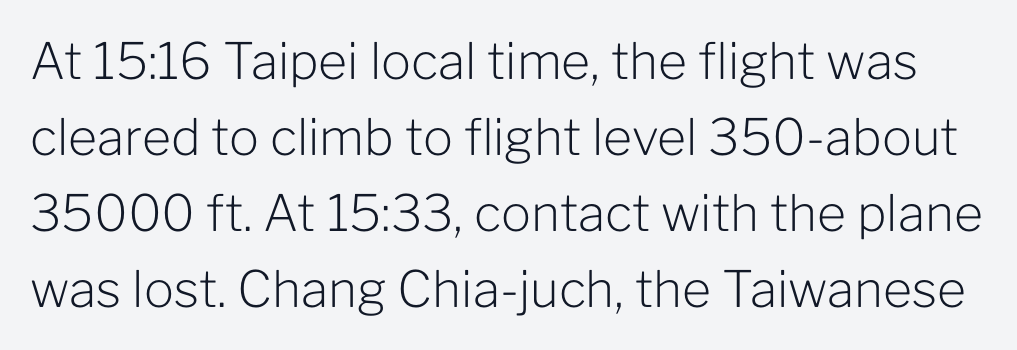
The image shows 50 px light sans-serif type, upright; set normal line spacing (1.52x), normal letter spacing, not underlined; low stroke contrast and a medium x-height.
